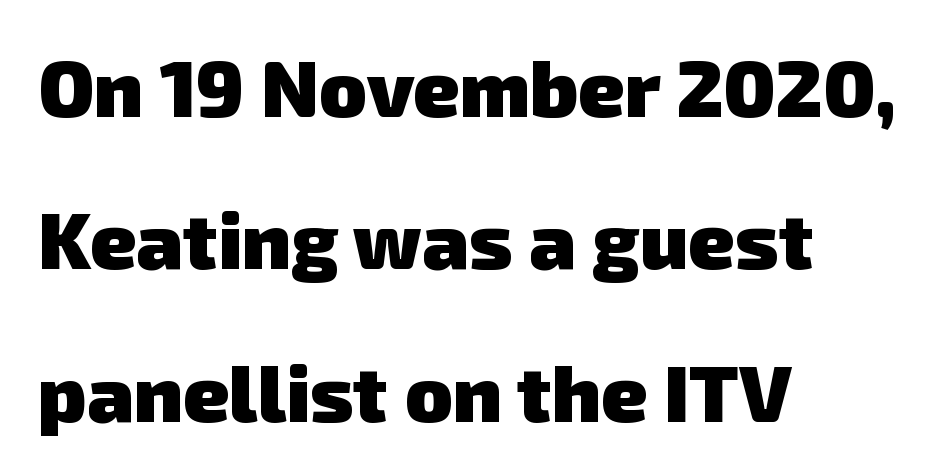
Which margin do the lines hug? The left one — the right edge is uneven. The rendering uses natural spacing where letterforms have individual widths. Standard letterfit; no display-style spreading of the glyphs. Weight check: bold — yes, fully.
